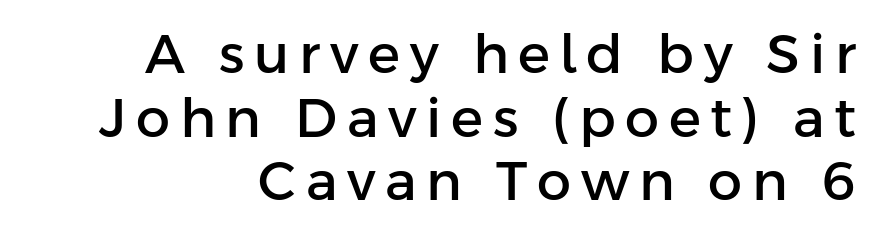
{"serif": "no", "italic": "no", "width": "normal", "stroke_contrast": "low", "x_height": "medium", "monospaced": "no", "underline": "no", "align": "right", "line_spacing_ratio": 1.18, "glyph_px": 54}
